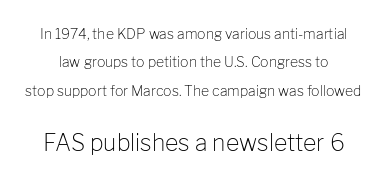
Between one letter and the next there's only the usual sliver of space. Weight: in the light-to-regular range. Notice the wide empty band between every row — that's loose leading. Caption: upper text group reduced, lower text group enlarged.
